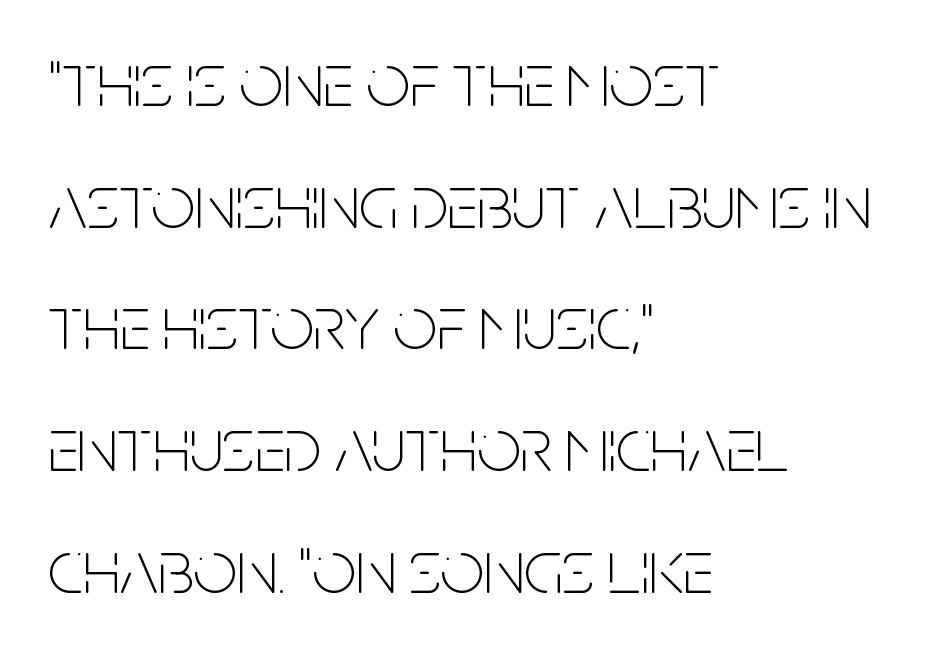
The image shows 77 px thin, condensed sans-serif type, upright; set left-aligned, normal line spacing (1.58x), normal letter spacing, not underlined; low stroke contrast and a large x-height.
